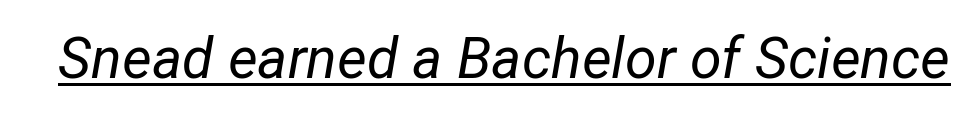
The image shows 57 px regular-weight type, italic (leaning right); set normal letter spacing, underlined; low stroke contrast and a medium x-height.
